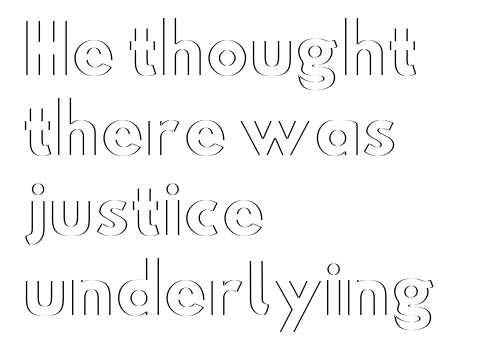
{"italic": "no", "width": "wide", "x_height": "small", "monospaced": "no", "underline": "no", "align": "left", "line_spacing_ratio": 1.21, "letter_spacing": "normal", "letter_spacing_em": 0.0, "glyph_px": 66}
